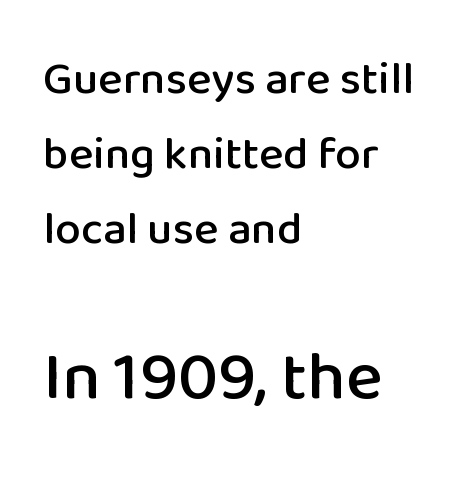
The space directly below the letters is spotless. Reading top to bottom, the characters get bigger at the block break. The rag falls on the right side of this text block. Note the varied advance widths — an 'i' is clearly narrower than an 'm'. The letterforms sit shoulder to shoulder at normal distance.
